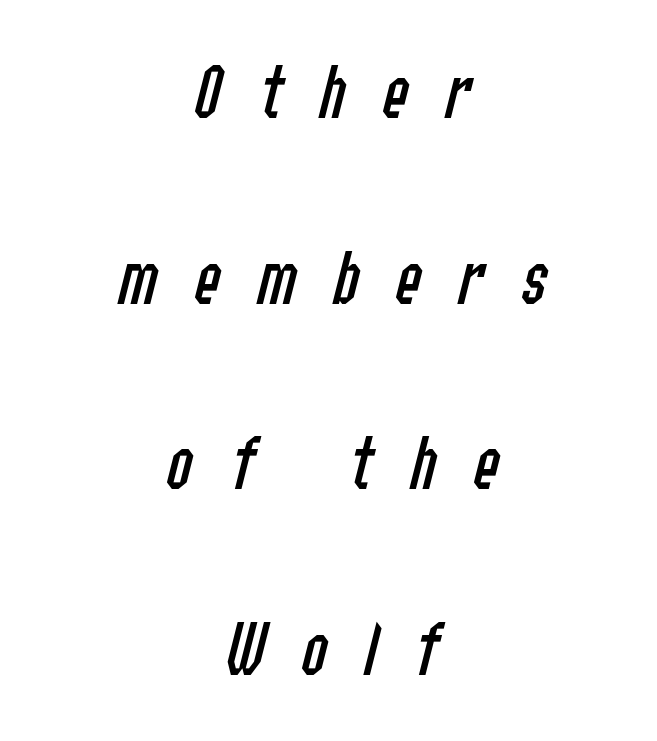
Q: Is the text bold? A: No.
Q: Is the text italic (slanted)? A: Yes, it leans right by about 14 degrees.
Q: Is the text underlined? A: No.
Q: How is the paragraph aligned? A: Centered.
Q: Is the spacing between letters normal or unusually wide? A: Unusually wide.
Q: Is the spacing between lines tight, normal or loose? A: Loose.
Q: Width (condensed, normal, or wide)? A: Condensed.
Q: Stroke contrast? A: Low.
Q: x-height? A: Medium.
Q: Monospaced? A: No.
